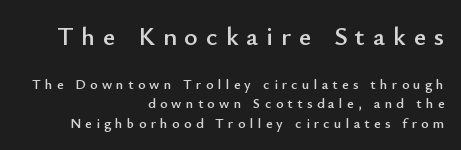
The image shows 26 px text type, upright; set right-aligned, normal line spacing (1.39x), unusually wide letter spacing (+0.31 em), not underlined; the first (top) block is 1.86x larger.
